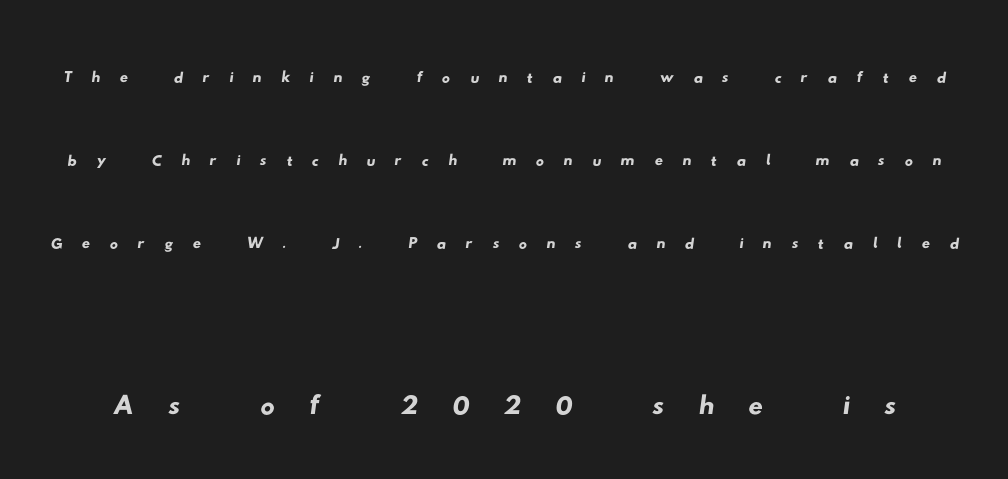
{"serif": "no", "width": "wide", "stroke_contrast": "low", "x_height": "small", "monospaced": "no", "underline": "no", "line_spacing": "loose", "line_spacing_ratio": 2.03, "letter_spacing": "wide", "letter_spacing_em": 0.47, "larger_block": "second", "size_ratio": 1.76, "glyph_px": 72}
